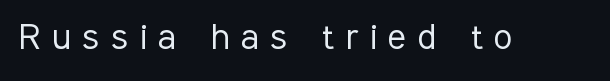
Q: Is the text bold? A: No.
Q: Is the text italic (slanted)? A: No, it is upright.
Q: Is the typeface a serif or a sans-serif typeface? A: Sans-serif.
Q: Is the text underlined? A: No.
Q: Is the spacing between letters normal or unusually wide? A: Unusually wide.
Q: Width (condensed, normal, or wide)? A: Condensed.
Q: Stroke contrast? A: Low.
Q: x-height? A: Medium.
Q: Monospaced? A: No.
